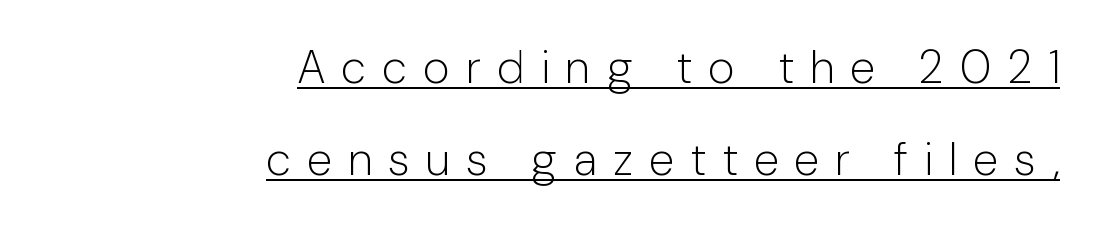
Q: Is the text bold? A: No.
Q: Is the text italic (slanted)? A: No, it is upright.
Q: Is the typeface a serif or a sans-serif typeface? A: Sans-serif.
Q: Is the text underlined? A: Yes.
Q: How is the paragraph aligned? A: Right-aligned.
Q: Is the spacing between letters normal or unusually wide? A: Unusually wide.
Q: Is the spacing between lines tight, normal or loose? A: Loose.
Q: Width (condensed, normal, or wide)? A: Condensed.
Q: Stroke contrast? A: Low.
Q: x-height? A: Medium.
Q: Monospaced? A: No.
